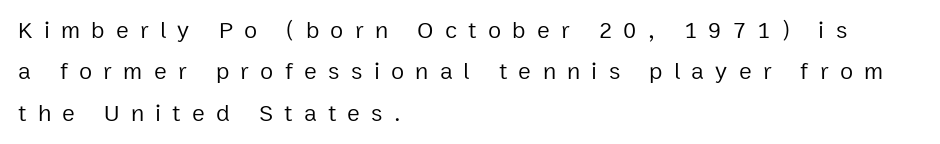
{"italic": "no", "bold": "no", "underline": "no", "align": "left", "line_spacing_ratio": 1.72, "letter_spacing": "wide", "letter_spacing_em": 0.47, "glyph_px": 24}
